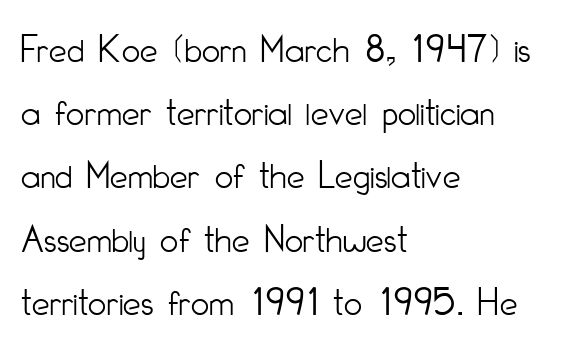
Is this a fixed-width face? No — the glyphs have proportional, varying widths. Horizontal bands of white between lines are of average thickness. A typesetter would mark this as roman, not italic. Examine the stroke ends and you'll find no serifs.
